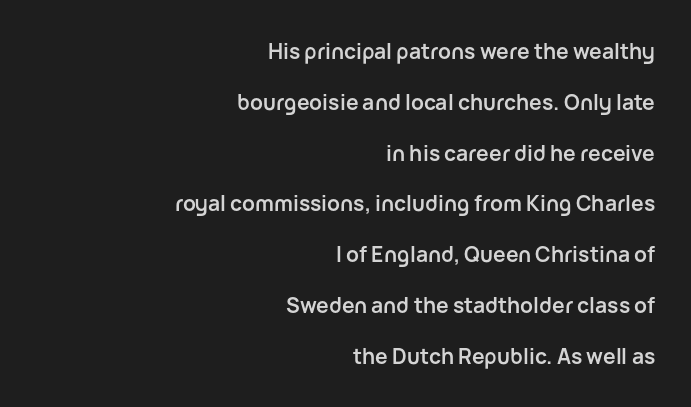
Q: Is the text bold? A: Yes.
Q: Is the text italic (slanted)? A: No, it is upright.
Q: Is the text underlined? A: No.
Q: How is the paragraph aligned? A: Right-aligned.
Q: Is the spacing between letters normal or unusually wide? A: Normal.
Q: Is the spacing between lines tight, normal or loose? A: Loose.
